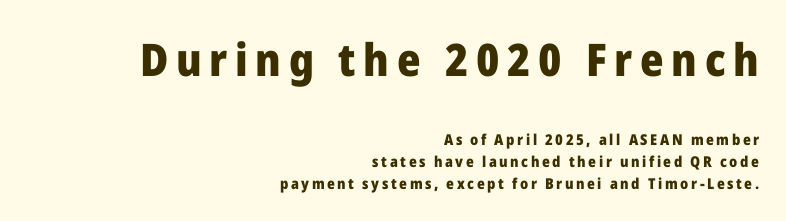
Visually the block forms a straight wall on the right and a jagged coastline on the left. Rendered with straight, roman letterforms. This block has exactly the height ordinary leading produces. Large over small — that's the arrangement of the two blocks here. These lines are composed in type without serifs. Weight check: bold — yes, fully.
